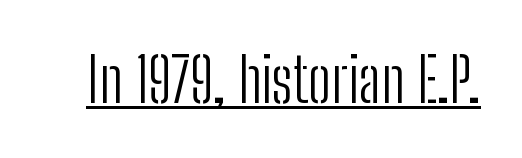
Q: Is the text bold? A: No.
Q: Is the text italic (slanted)? A: No, it is upright.
Q: Is the typeface a serif or a sans-serif typeface? A: Sans-serif.
Q: Is the text underlined? A: Yes.
Q: Is the spacing between letters normal or unusually wide? A: Normal.
Q: Width (condensed, normal, or wide)? A: Condensed.
Q: Stroke contrast? A: Low.
Q: x-height? A: Medium.
Q: Monospaced? A: No.
